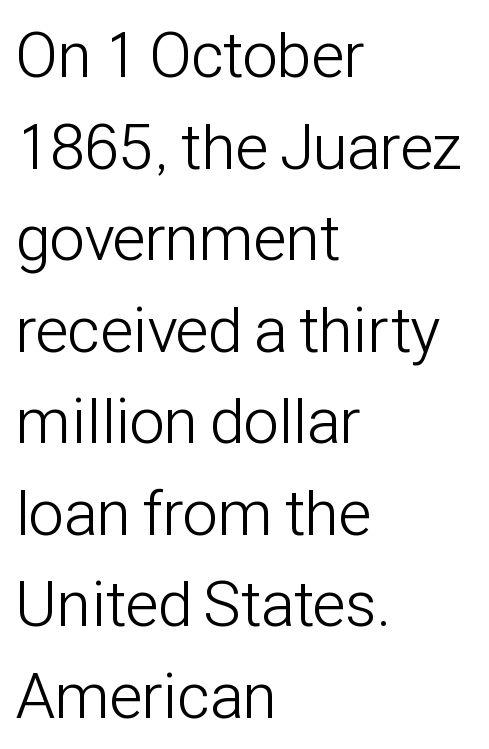
The image shows 64 px light, condensed sans-serif type, upright; set left-aligned, normal line spacing (1.43x), normal letter spacing, not underlined; low stroke contrast and a medium x-height.
